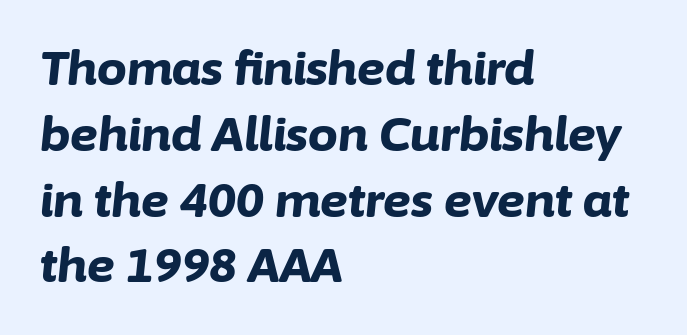
{"italic": "yes", "lean": "right", "slant_degrees": 6, "bold": "yes", "weight": "bold", "width": "normal", "stroke_contrast": "low", "x_height": "medium", "monospaced": "no", "underline": "no", "align": "left", "line_spacing": "normal", "line_spacing_ratio": 1.4, "letter_spacing": "normal", "letter_spacing_em": 0.0, "glyph_px": 47}
